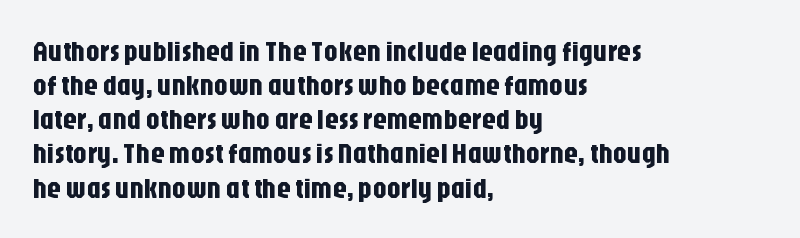
Q: Is the text italic (slanted)? A: No, it is upright.
Q: Is the typeface a serif or a sans-serif typeface? A: Sans-serif.
Q: Is the text underlined? A: No.
Q: How is the paragraph aligned? A: Left-aligned.
Q: Is the spacing between letters normal or unusually wide? A: Normal.
Q: Width (condensed, normal, or wide)? A: Condensed.
Q: Stroke contrast? A: Low.
Q: x-height? A: Large.
Q: Monospaced? A: No.
